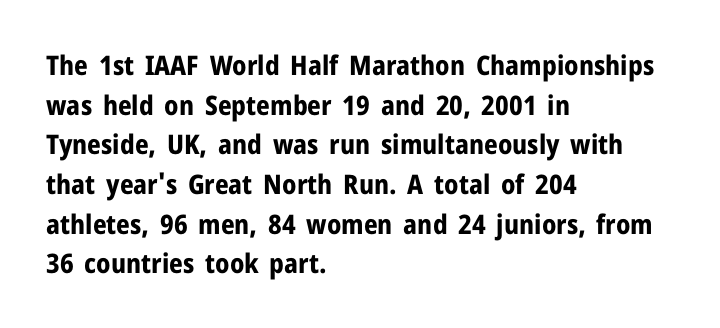
The glyphs are unaccompanied by any horizontal stroke below them. The characters look thick and weighty, a clear bold. Horizontally, the lines are justified to the leading edge only. Successive baselines arrive at the customary interval. Ordinary non-slanted type is in use.
